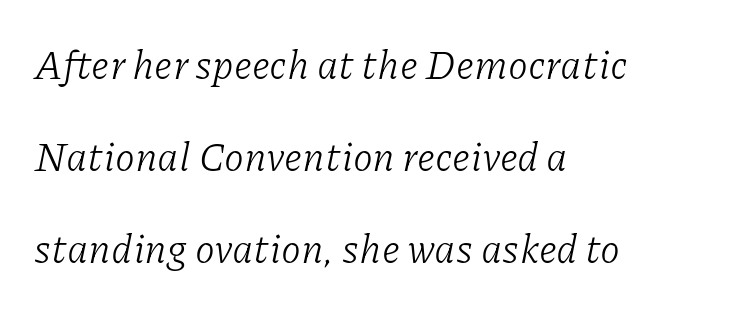
You could not count columns in this text — the font is proportionally spaced. The face used here is seriffed, in the tradition of book romans. The weight would be labelled regular, book, light, or lighter still. Leading is clearly above the norm, producing a sparse column. Is the block centered? No — it sits flush against the left margin.
